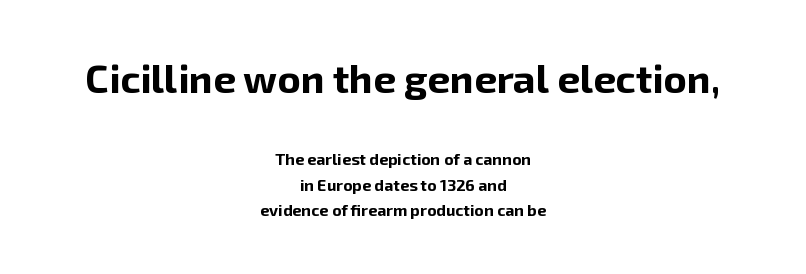
To sum up the face: it is a sans, with no serifs. Centered paragraph, ragged on both sides. The horizontal fit of the characters is conventional and even. The font's upright variant was chosen for this text.
